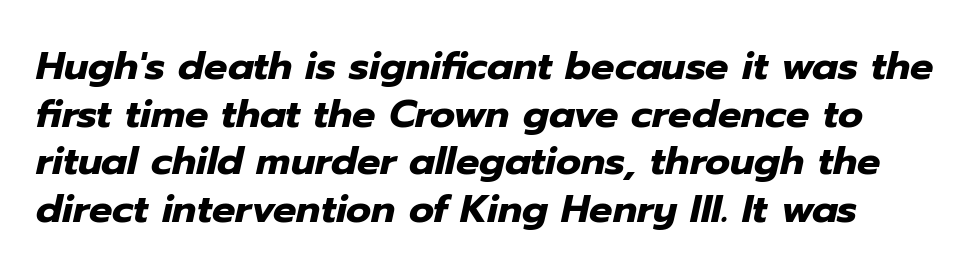
The image shows 39 px heavy type, italic (leaning right); set line spacing 1.22x, normal letter spacing, not underlined; low stroke contrast and a medium x-height.
